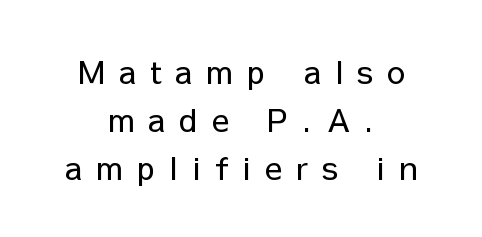
The image shows 32 px regular-weight sans-serif type, upright; set centered, normal line spacing (1.5x), unusually wide letter spacing (+0.45 em), not underlined; low stroke contrast and a medium x-height.
